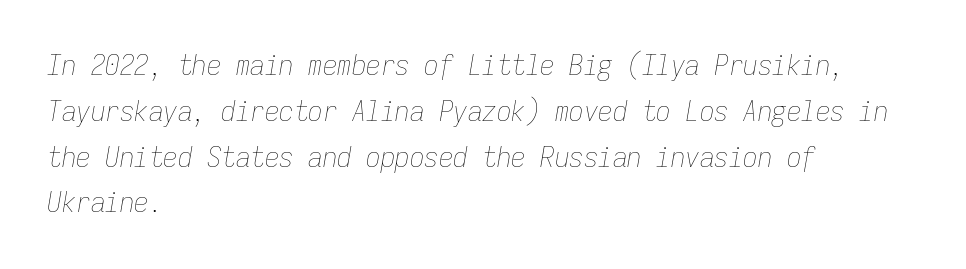
Q: Is the text bold? A: No.
Q: Is the text italic (slanted)? A: Yes, it leans right by about 9 degrees.
Q: Is the text underlined? A: No.
Q: How is the paragraph aligned? A: Left-aligned.
Q: Is the spacing between letters normal or unusually wide? A: Normal.
Q: Is the spacing between lines tight, normal or loose? A: Normal.
Q: Width (condensed, normal, or wide)? A: Condensed.
Q: Stroke contrast? A: Low.
Q: x-height? A: Medium.
Q: Monospaced? A: Yes.
